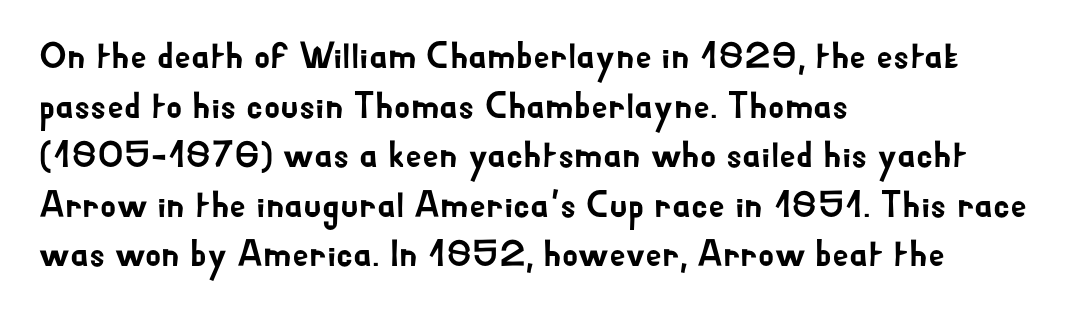
In terms of letterform style, serifs are entirely absent. Unlike italic type, these characters show no tilt at all. The lines sit at an ordinary, default distance from one another. The line texture is even and compact thanks to regular tracking. The rendering uses natural spacing where letterforms have individual widths. The words here are not underlined.
